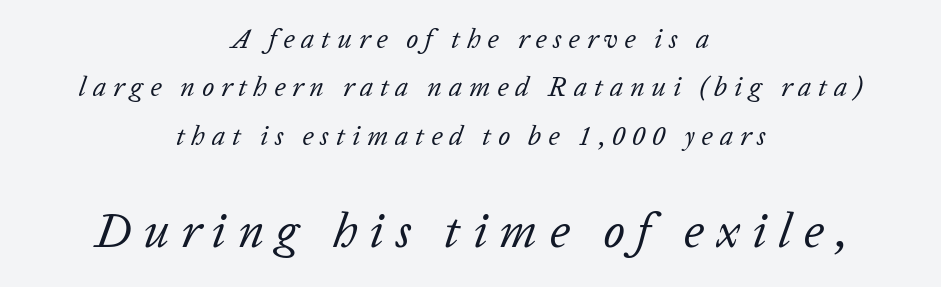
The image shows 48 px regular-weight type, italic (leaning right); set centered, line spacing 1.79x, unusually wide letter spacing (+0.25 em), not underlined; the second (bottom) block is 1.78x larger; low stroke contrast and a medium x-height.
